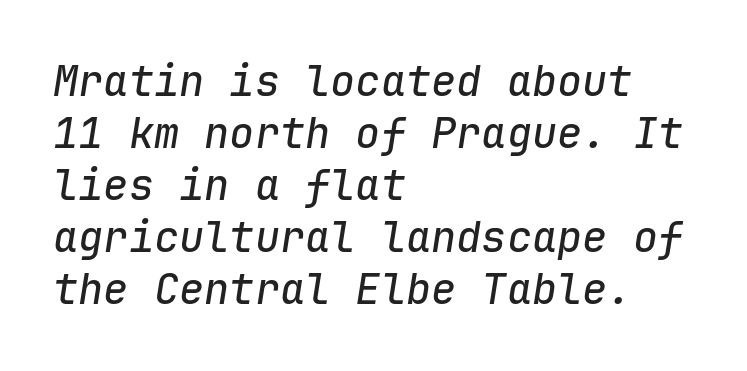
{"italic": "yes", "lean": "right", "slant_degrees": 9, "width": "normal", "stroke_contrast": "low", "x_height": "medium", "monospaced": "yes", "underline": "no", "align": "left", "line_spacing_ratio": 1.24, "letter_spacing": "normal", "letter_spacing_em": 0.0, "glyph_px": 42}
